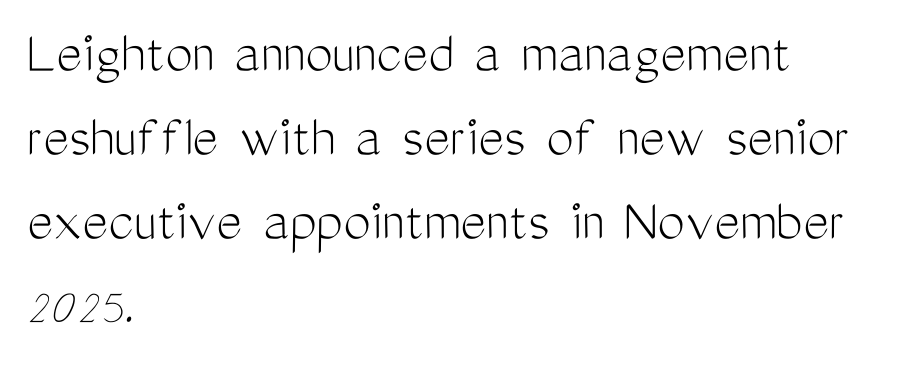
Q: Is the text bold? A: No.
Q: Is the text italic (slanted)? A: No, it is upright.
Q: Is the typeface a serif or a sans-serif typeface? A: Sans-serif.
Q: Is the text underlined? A: No.
Q: How is the paragraph aligned? A: Left-aligned.
Q: Is the spacing between letters normal or unusually wide? A: Normal.
Q: Is the spacing between lines tight, normal or loose? A: Normal.
Q: Width (condensed, normal, or wide)? A: Condensed.
Q: Stroke contrast? A: Medium.
Q: x-height? A: Medium.
Q: Monospaced? A: No.
